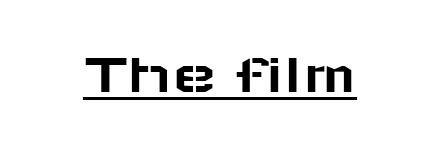
Q: Is the text italic (slanted)? A: No, it is upright.
Q: Is the typeface a serif or a sans-serif typeface? A: Sans-serif.
Q: Is the text underlined? A: Yes.
Q: Is the spacing between letters normal or unusually wide? A: Normal.
Q: Width (condensed, normal, or wide)? A: Wide.
Q: Stroke contrast? A: Low.
Q: x-height? A: Medium.
Q: Monospaced? A: No.
